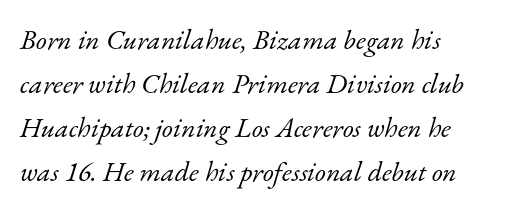
{"serif": "yes", "italic": "yes", "lean": "right", "slant_degrees": 17, "bold": "no", "weight": "light", "width": "normal", "stroke_contrast": "low", "x_height": "small", "monospaced": "no", "underline": "no", "line_spacing": "normal", "line_spacing_ratio": 1.57, "letter_spacing": "normal", "letter_spacing_em": 0.0, "glyph_px": 28}
